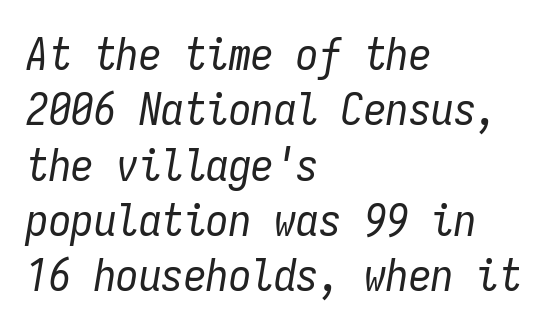
Q: Is the text bold? A: No.
Q: Is the text italic (slanted)? A: Yes, it leans right by about 9 degrees.
Q: Is the text underlined? A: No.
Q: How is the paragraph aligned? A: Left-aligned.
Q: Is the spacing between letters normal or unusually wide? A: Normal.
Q: Width (condensed, normal, or wide)? A: Condensed.
Q: Stroke contrast? A: Low.
Q: x-height? A: Medium.
Q: Monospaced? A: Yes.
